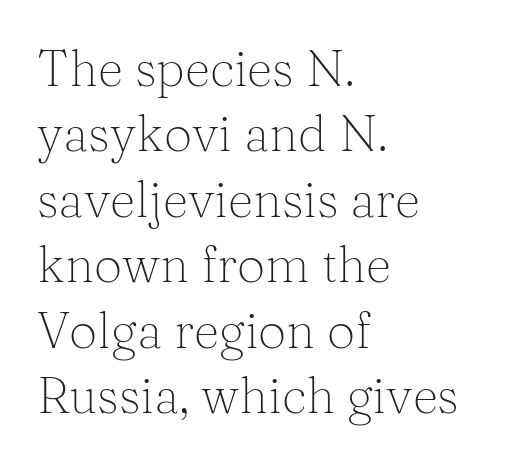
{"serif": "yes", "italic": "no", "bold": "no", "weight": "light", "width": "normal", "stroke_contrast": "medium", "x_height": "medium", "monospaced": "no", "underline": "no", "align": "left", "line_spacing": "normal", "line_spacing_ratio": 1.31, "letter_spacing": "normal", "letter_spacing_em": 0.0, "glyph_px": 50}
